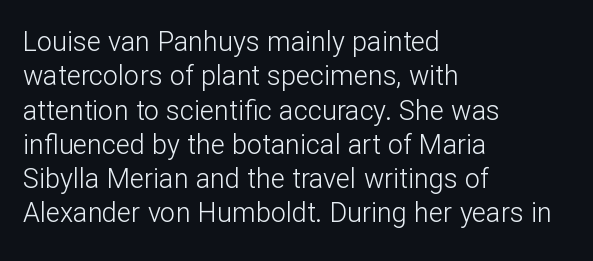
Q: Is the text bold? A: No.
Q: Is the text italic (slanted)? A: No, it is upright.
Q: Is the text underlined? A: No.
Q: How is the paragraph aligned? A: Left-aligned.
Q: Is the spacing between letters normal or unusually wide? A: Normal.
Q: Is the spacing between lines tight, normal or loose? A: Normal.
